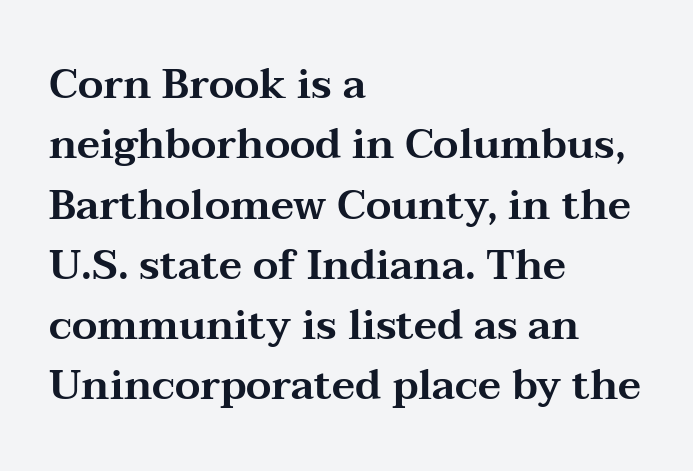
{"serif": "yes", "italic": "no", "width": "wide", "stroke_contrast": "medium", "x_height": "medium", "monospaced": "no", "underline": "no", "align": "left", "line_spacing": "normal", "line_spacing_ratio": 1.47, "letter_spacing": "normal", "letter_spacing_em": 0.0, "glyph_px": 41}
